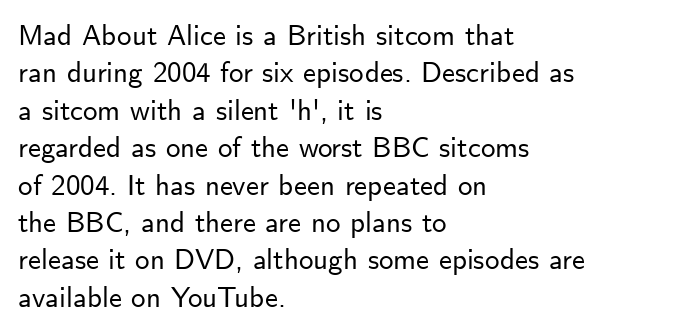
Q: Is the text italic (slanted)? A: No, it is upright.
Q: Is the typeface a serif or a sans-serif typeface? A: Sans-serif.
Q: Is the text underlined? A: No.
Q: How is the paragraph aligned? A: Left-aligned.
Q: Is the spacing between letters normal or unusually wide? A: Normal.
Q: Is the spacing between lines tight, normal or loose? A: Normal.
Q: Width (condensed, normal, or wide)? A: Normal.
Q: Stroke contrast? A: Low.
Q: x-height? A: Small.
Q: Monospaced? A: No.
